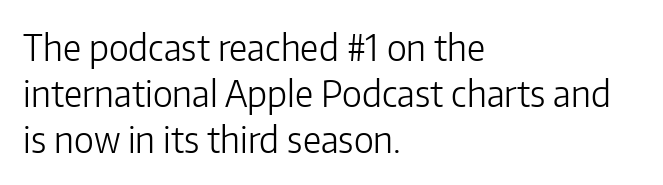
The image shows 36 px light sans-serif type, upright; set left-aligned, normal line spacing (1.28x), normal letter spacing, not underlined; low stroke contrast and a medium x-height.
